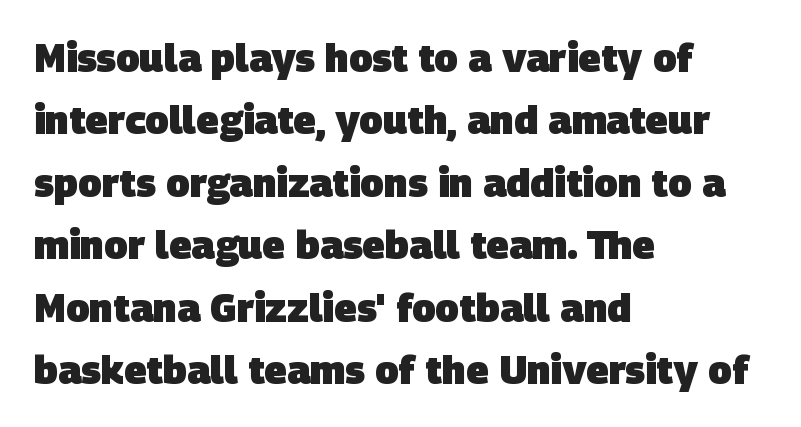
The image shows 39 px heavy sans-serif type; set left-aligned, normal line spacing (1.6x), normal letter spacing, not underlined; low stroke contrast and a large x-height.
